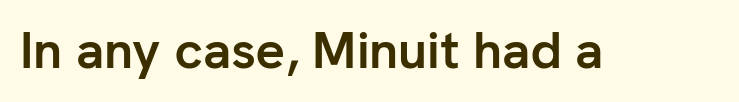
The image shows 52 px semibold sans-serif type, upright; set normal letter spacing, not underlined; low stroke contrast and a medium x-height.
